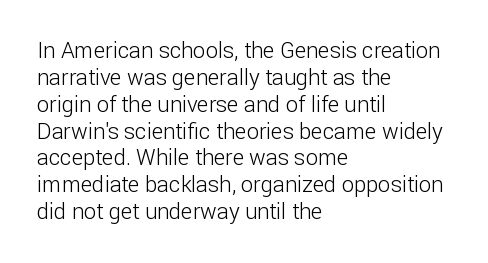
The image shows 22 px text type, upright; set left-aligned, line spacing 1.22x, normal letter spacing, not underlined.
